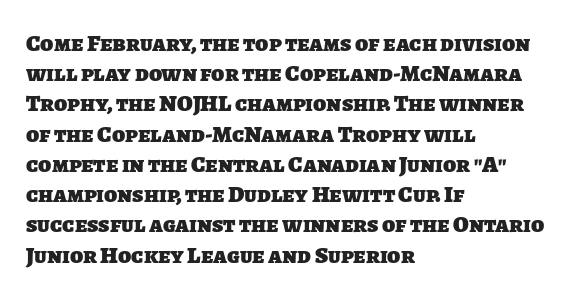
The image shows 24 px bold type; set left-aligned, normal line spacing (1.26x), normal letter spacing, not underlined.
